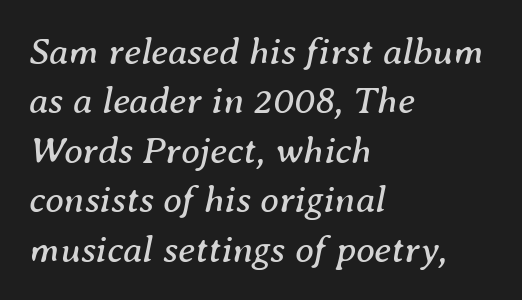
Q: Is the text bold? A: No.
Q: Is the text italic (slanted)? A: Yes, it leans right by about 8 degrees.
Q: Is the typeface a serif or a sans-serif typeface? A: Serif.
Q: Is the text underlined? A: No.
Q: How is the paragraph aligned? A: Left-aligned.
Q: Is the spacing between letters normal or unusually wide? A: Normal.
Q: Is the spacing between lines tight, normal or loose? A: Normal.
Q: Width (condensed, normal, or wide)? A: Normal.
Q: Stroke contrast? A: Medium.
Q: x-height? A: Medium.
Q: Monospaced? A: No.
